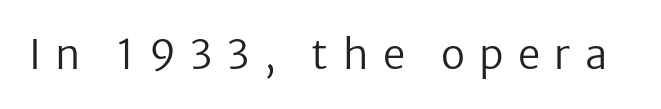
Here the designer chose a conventional face with non-uniform glyph widths. Inter-character spacing is expanded well beyond the font's built-in metrics. Stems here are at most as thick as an everyday book face. No word sits above an underline. Font category for this specimen: sans-serif.
